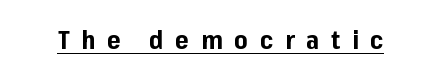
{"italic": "no", "bold": "yes", "underline": "yes", "letter_spacing": "wide", "letter_spacing_em": 0.45, "glyph_px": 26}
